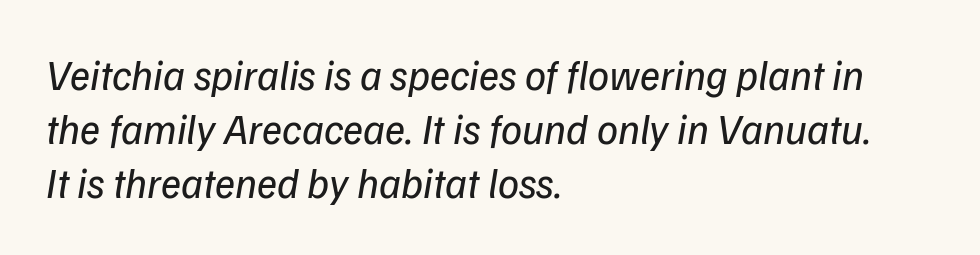
The image shows 42 px regular-weight type, italic (leaning right); set left-aligned, normal line spacing (1.29x), normal letter spacing, not underlined; low stroke contrast and a medium x-height.
